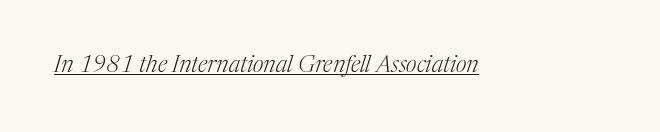
{"italic": "yes", "lean": "right", "slant_degrees": 17, "bold": "no", "underline": "yes", "letter_spacing": "normal", "letter_spacing_em": 0.0, "glyph_px": 23}
